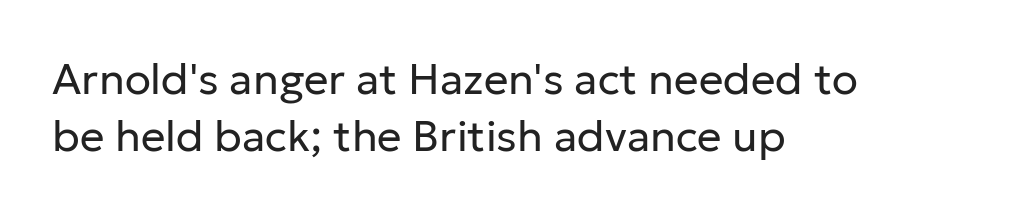
The image shows 43 px regular-weight sans-serif type, upright; set left-aligned, normal line spacing (1.33x), normal letter spacing, not underlined; low stroke contrast and a medium x-height.
